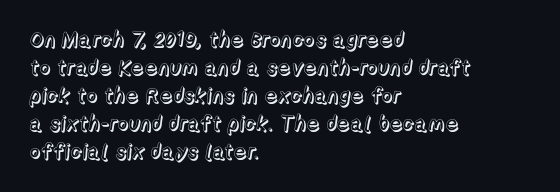
If you measured baseline to baseline, you'd find a middling distance. Descenders are the only things crossing below the line. The lines in this sample share a left origin and differ only in where they stop. Letter spacing: default.
